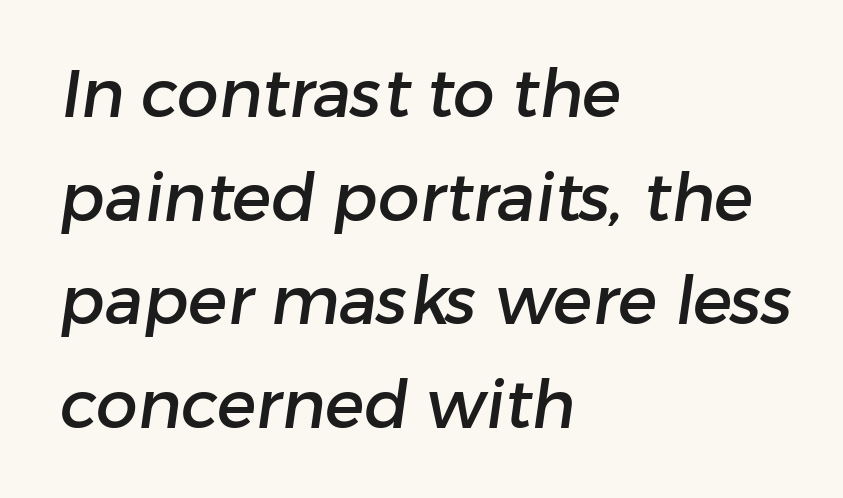
{"serif": "no", "width": "normal", "stroke_contrast": "low", "x_height": "medium", "monospaced": "no", "underline": "no", "align": "left", "line_spacing": "normal", "line_spacing_ratio": 1.57, "letter_spacing": "normal", "letter_spacing_em": 0.0, "glyph_px": 66}
